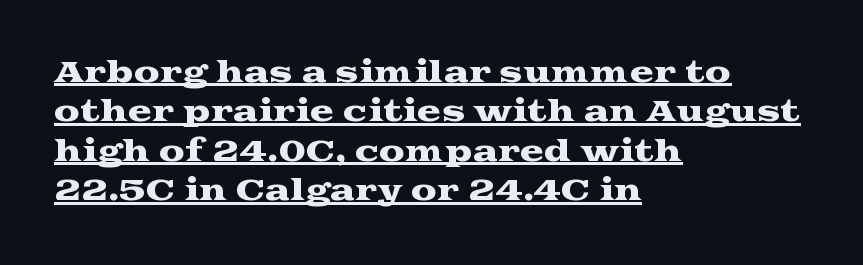
The glyphs are accompanied by a horizontal stroke just below them. When letters stand straight like this, we call the style roman or upright. The rendering uses natural spacing where letterforms have individual widths. Letterform terminals end in serifs throughout the passage.
